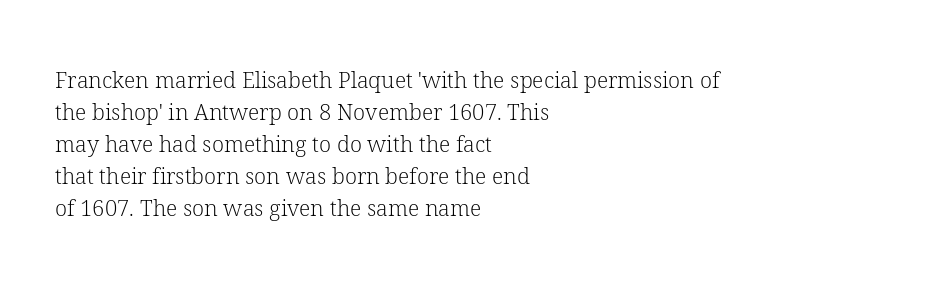
Q: Is the text bold? A: No.
Q: Is the text italic (slanted)? A: No, it is upright.
Q: Is the text underlined? A: No.
Q: How is the paragraph aligned? A: Left-aligned.
Q: Is the spacing between letters normal or unusually wide? A: Normal.
Q: Is the spacing between lines tight, normal or loose? A: Normal.
